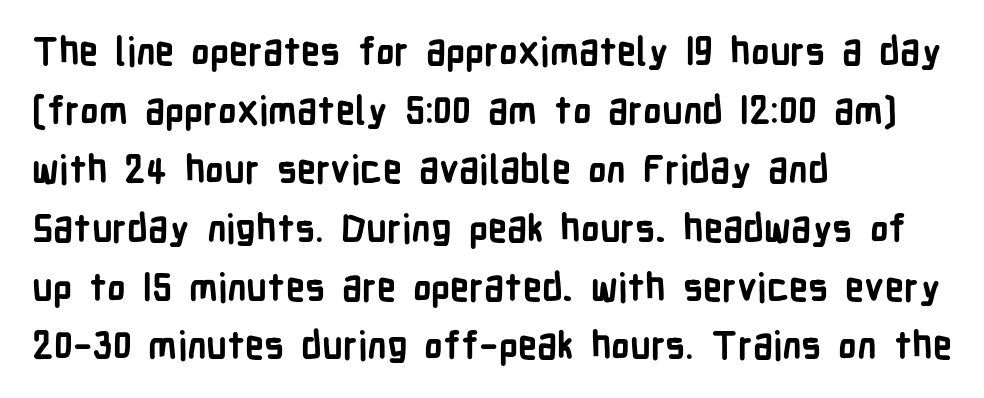
Q: Is the text bold? A: Yes.
Q: Is the text italic (slanted)? A: No, it is upright.
Q: Is the typeface a serif or a sans-serif typeface? A: Sans-serif.
Q: Is the text underlined? A: No.
Q: How is the paragraph aligned? A: Left-aligned.
Q: Is the spacing between letters normal or unusually wide? A: Normal.
Q: Is the spacing between lines tight, normal or loose? A: Normal.
Q: Width (condensed, normal, or wide)? A: Condensed.
Q: Stroke contrast? A: Low.
Q: x-height? A: Medium.
Q: Monospaced? A: No.
